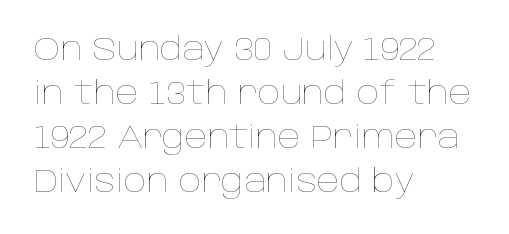
Q: Is the text bold? A: No.
Q: Is the text italic (slanted)? A: No, it is upright.
Q: Is the text underlined? A: No.
Q: How is the paragraph aligned? A: Left-aligned.
Q: Is the spacing between letters normal or unusually wide? A: Normal.
Q: Is the spacing between lines tight, normal or loose? A: Normal.
Q: Width (condensed, normal, or wide)? A: Normal.
Q: Stroke contrast? A: Low.
Q: x-height? A: Large.
Q: Monospaced? A: No.
